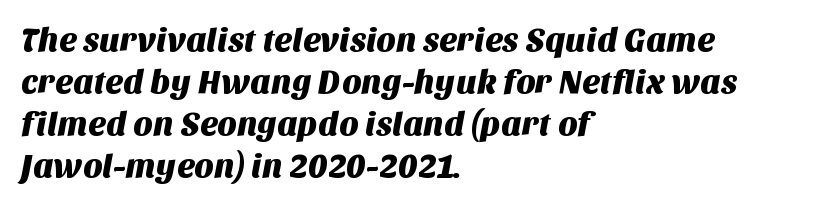
Q: Is the typeface a serif or a sans-serif typeface? A: Sans-serif.
Q: Is the text underlined? A: No.
Q: How is the paragraph aligned? A: Left-aligned.
Q: Is the spacing between letters normal or unusually wide? A: Normal.
Q: Is the spacing between lines tight, normal or loose? A: Normal.
Q: Width (condensed, normal, or wide)? A: Normal.
Q: Stroke contrast? A: Medium.
Q: x-height? A: Large.
Q: Monospaced? A: No.
